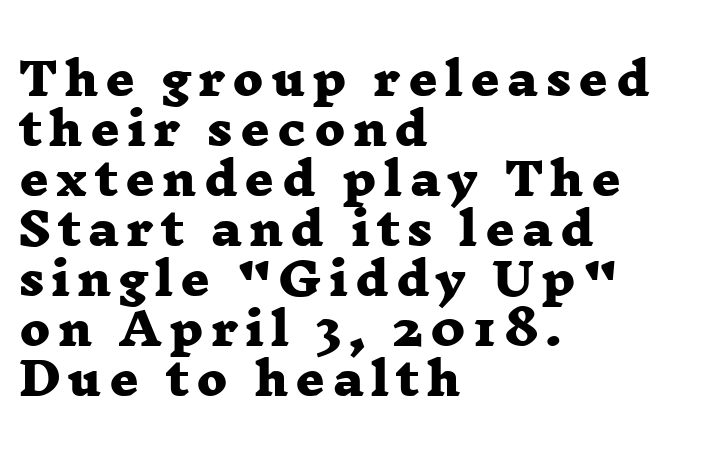
Do the characters align in a grid? No, the font is proportional. Check the space under the baseline: it is left empty. The font family rendered here belongs to the serif group. Reading down the column, the eye jumps only a short way to each next line.
